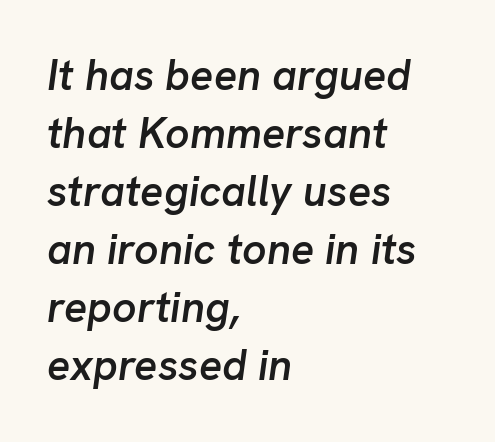
{"italic": "yes", "lean": "right", "slant_degrees": 8, "bold": "semi", "weight": "semibold", "width": "normal", "stroke_contrast": "low", "x_height": "medium", "monospaced": "no", "underline": "no", "align": "left", "line_spacing": "normal", "line_spacing_ratio": 1.35, "letter_spacing": "normal", "letter_spacing_em": 0.0, "glyph_px": 43}
